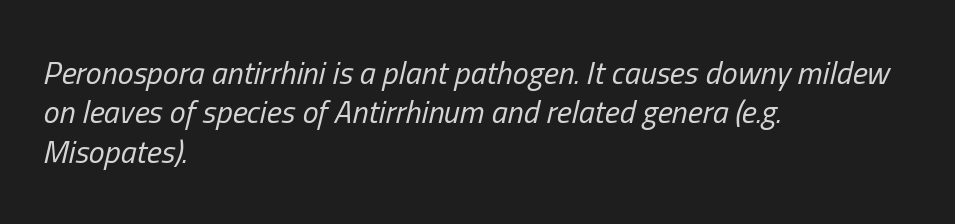
Q: Is the text bold? A: No.
Q: Is the text italic (slanted)? A: Yes, it leans right by about 13 degrees.
Q: Is the text underlined? A: No.
Q: How is the paragraph aligned? A: Left-aligned.
Q: Is the spacing between letters normal or unusually wide? A: Normal.
Q: Width (condensed, normal, or wide)? A: Condensed.
Q: Stroke contrast? A: Low.
Q: x-height? A: Medium.
Q: Monospaced? A: No.
